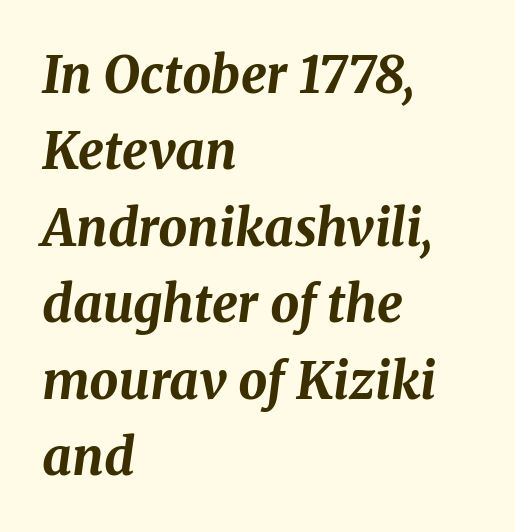
{"italic": "yes", "lean": "right", "slant_degrees": 8, "bold": "yes", "weight": "bold", "width": "normal", "stroke_contrast": "medium", "x_height": "medium", "monospaced": "no", "underline": "no", "align": "left", "line_spacing": "normal", "line_spacing_ratio": 1.5, "letter_spacing": "normal", "letter_spacing_em": 0.0, "glyph_px": 51}
